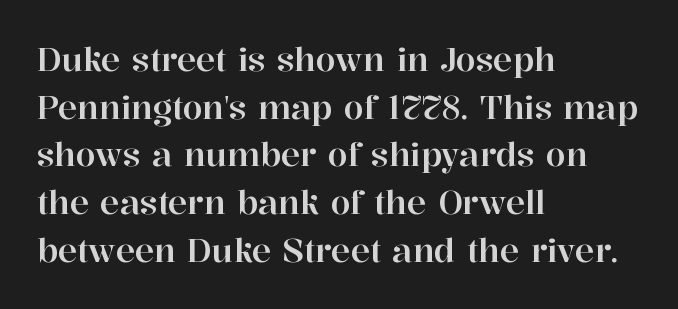
Just letters on the line, the space beneath them empty. No extra tracking has been applied to these lines. Observe the serifs anchoring each vertical stroke in this sample. Each new line begins a customary step beneath the previous one.
